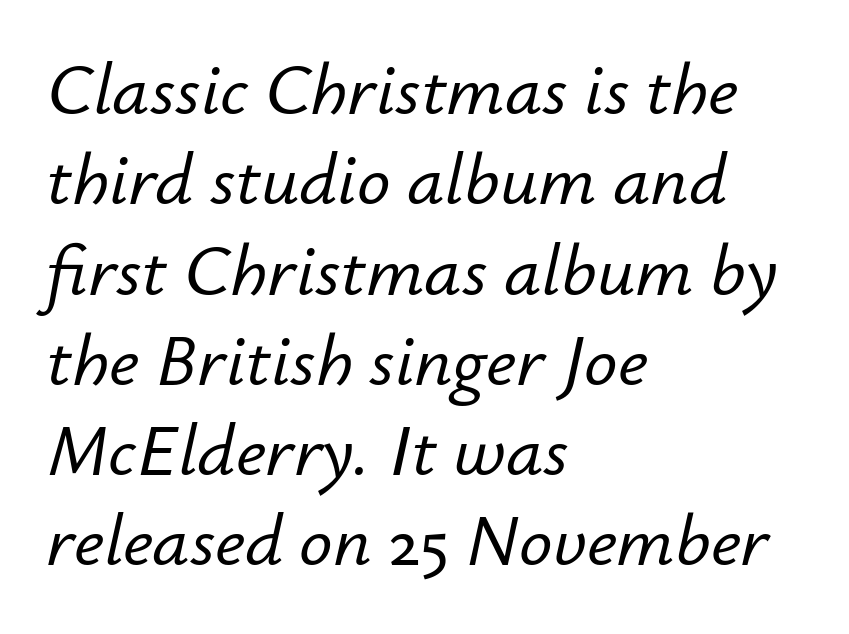
The image shows 74 px text type, italic (leaning right); set left-aligned, line spacing 1.22x, normal letter spacing, not underlined; low stroke contrast and a small x-height.
